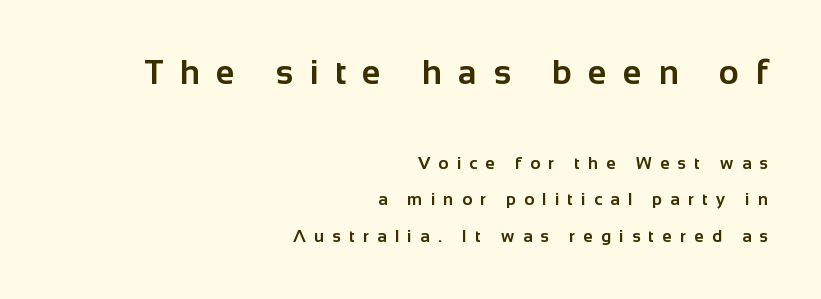
The image shows 34 px bold sans-serif type, upright; set right-aligned, loose line spacing (2.14x), unusually wide letter spacing (+0.49 em), not underlined; the first (top) block is 2.0x larger; low stroke contrast and a medium x-height.
